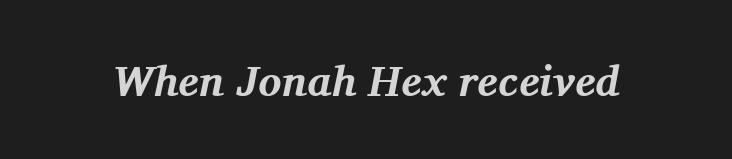
Q: Is the text bold? A: Yes.
Q: Is the text italic (slanted)? A: Yes, it leans right by about 11 degrees.
Q: Is the typeface a serif or a sans-serif typeface? A: Serif.
Q: Is the text underlined? A: No.
Q: Is the spacing between letters normal or unusually wide? A: Normal.
Q: Width (condensed, normal, or wide)? A: Normal.
Q: Stroke contrast? A: Medium.
Q: x-height? A: Medium.
Q: Monospaced? A: No.
